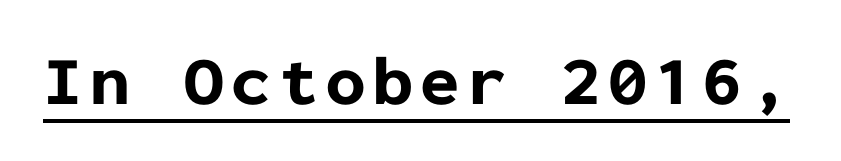
{"serif": "no", "italic": "no", "bold": "yes", "weight": "bold", "width": "normal", "stroke_contrast": "low", "x_height": "medium", "monospaced": "yes", "underline": "yes", "glyph_px": 70}
